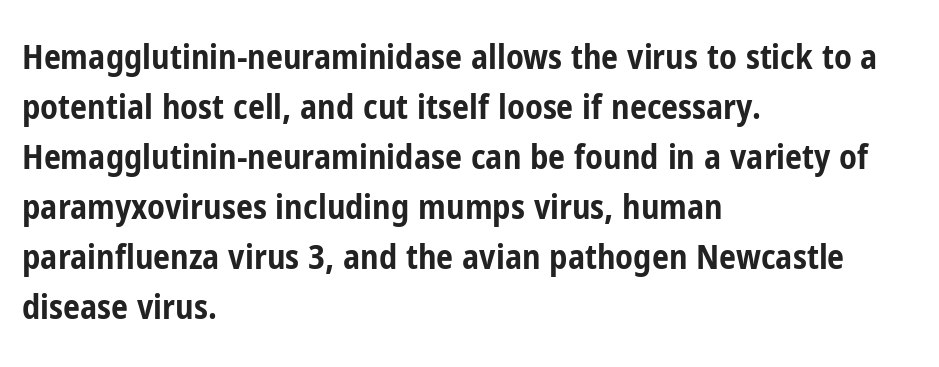
Q: Is the text bold? A: Yes.
Q: Is the text italic (slanted)? A: No, it is upright.
Q: Is the typeface a serif or a sans-serif typeface? A: Sans-serif.
Q: Is the text underlined? A: No.
Q: How is the paragraph aligned? A: Left-aligned.
Q: Is the spacing between letters normal or unusually wide? A: Normal.
Q: Is the spacing between lines tight, normal or loose? A: Normal.
Q: Width (condensed, normal, or wide)? A: Condensed.
Q: Stroke contrast? A: Low.
Q: x-height? A: Medium.
Q: Monospaced? A: No.
